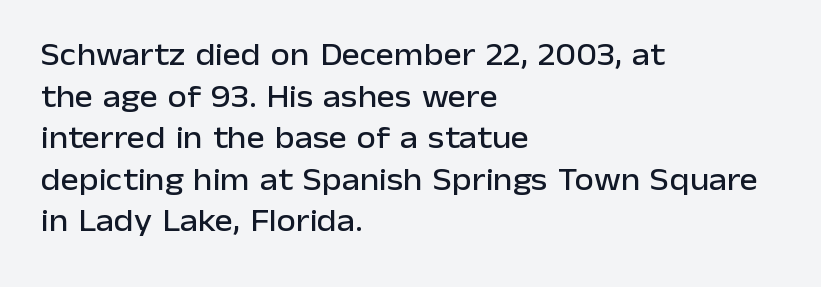
The lines are quadded left. In terms of posture, this sample is upright. No feet cap the strokes, marking this as sans-serif type. Each new line begins a customary step beneath the previous one.
